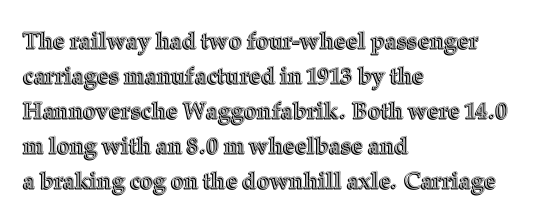
The image shows 23 px text type, upright; set left-aligned, normal line spacing (1.52x), normal letter spacing, not underlined.
